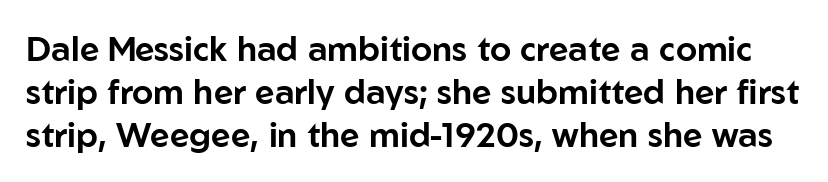
The image shows 34 px sans-serif type, upright; set normal line spacing (1.27x), normal letter spacing, not underlined; low stroke contrast and a medium x-height.
